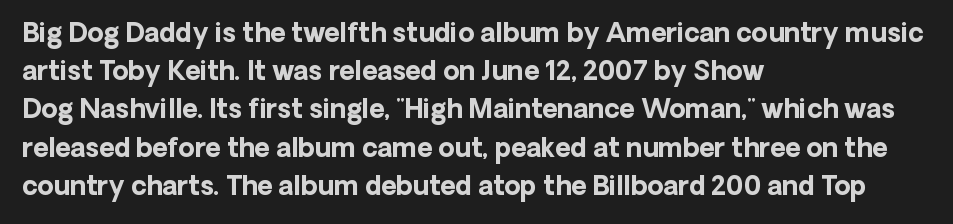
One glance says typical: line gaps are just what's usual. Students, note that the glyphs here touch the page at normal intervals. When letters stand straight like this, we call the style roman or upright. The string is rendered with underlining switched off. Casual observation: everything's shoved over to the left.
